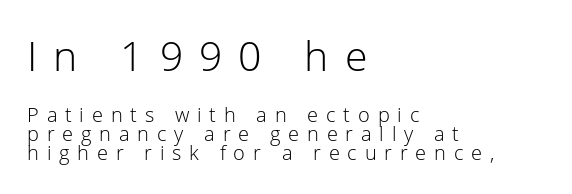
The gap between lines stays unmarked. This sample has the flowing, uneven cadence of proportional lettering. The composition opens big and finishes small. Heaviness? Minimal to ordinary, like unemphasized prose. The text block is weighted toward the left margin, trailing off unevenly rightward.
